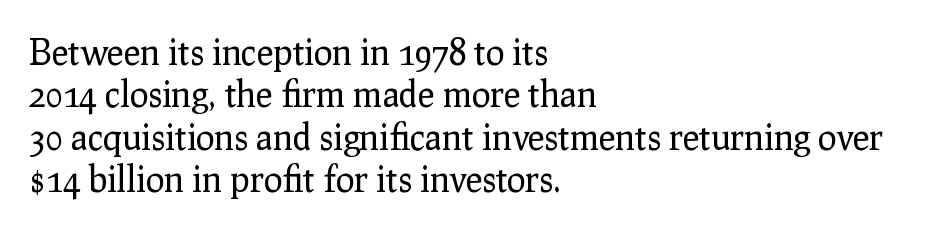
A typesetter would call this proportional, since set widths differ per character. The strokes carry an ordinary text weight at most. Descender tails drop into unmarked territory. The specimen reads as upright at a glance.
